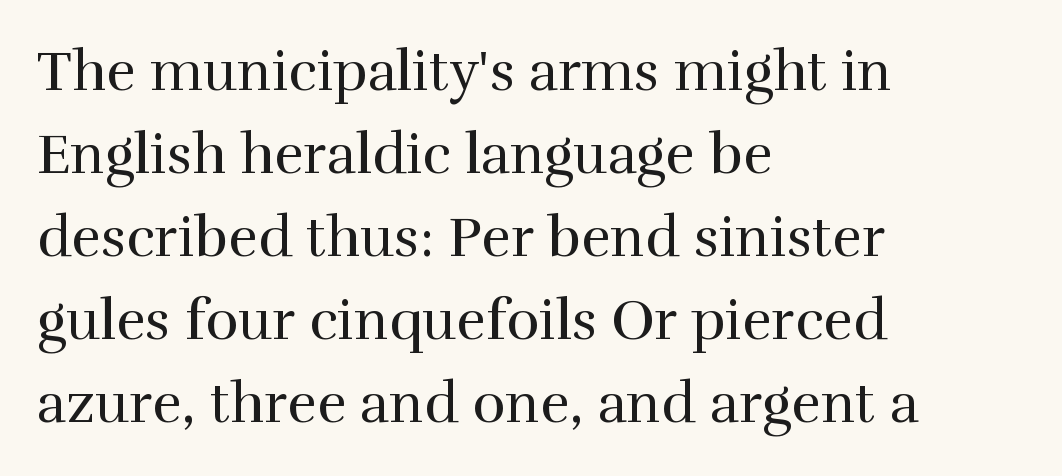
The image shows 56 px regular-weight serif type, upright; set left-aligned, normal line spacing (1.48x), normal letter spacing, not underlined; high stroke contrast and a medium x-height.
